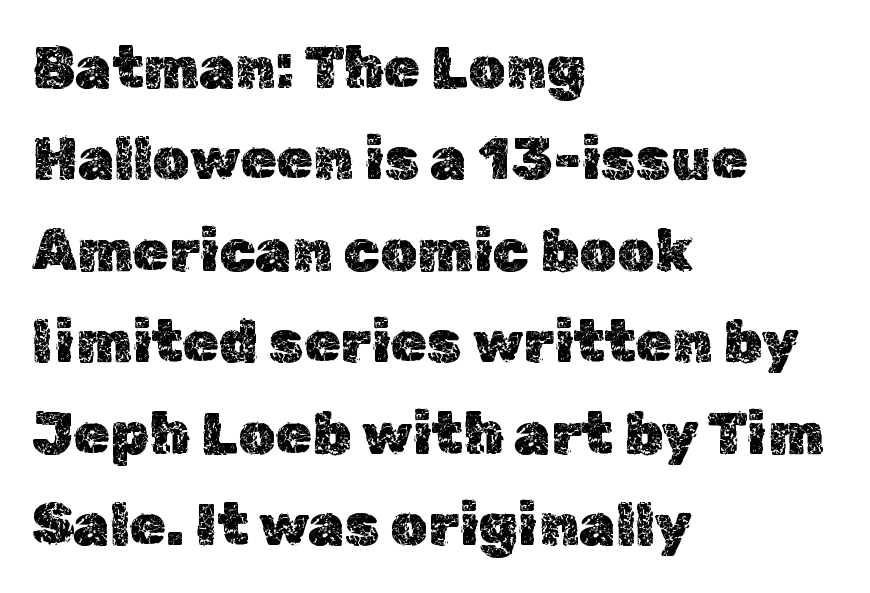
Q: Is the text italic (slanted)? A: No, it is upright.
Q: Is the text underlined? A: No.
Q: How is the paragraph aligned? A: Left-aligned.
Q: Is the spacing between letters normal or unusually wide? A: Normal.
Q: Is the spacing between lines tight, normal or loose? A: Normal.
Q: Width (condensed, normal, or wide)? A: Normal.
Q: x-height? A: Medium.
Q: Monospaced? A: No.
